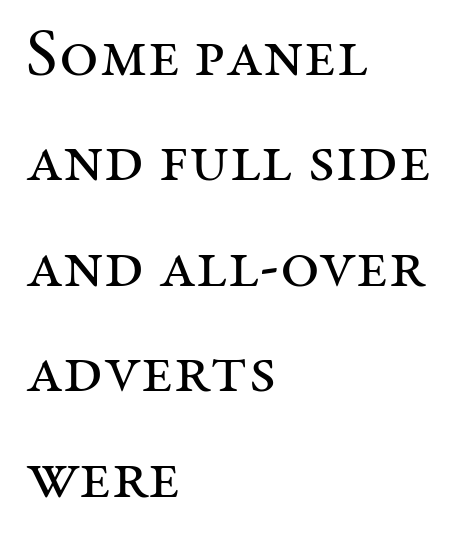
{"serif": "yes", "italic": "no", "bold": "no", "weight": "regular", "width": "normal", "stroke_contrast": "medium", "x_height": "medium", "monospaced": "no", "underline": "no", "align": "left", "line_spacing": "normal", "line_spacing_ratio": 1.55, "letter_spacing": "normal", "letter_spacing_em": 0.0, "glyph_px": 68}
